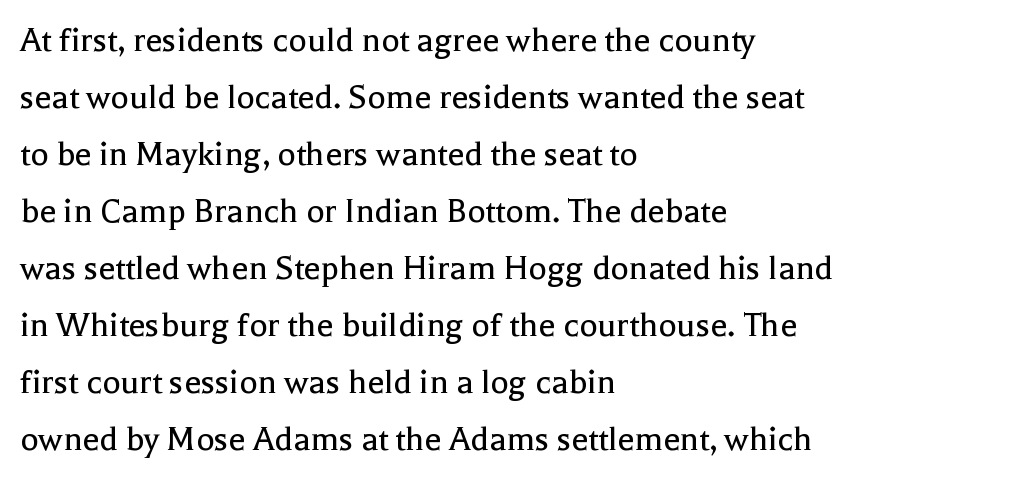
Q: Is the text bold? A: No.
Q: Is the text italic (slanted)? A: No, it is upright.
Q: Is the typeface a serif or a sans-serif typeface? A: Serif.
Q: Is the text underlined? A: No.
Q: How is the paragraph aligned? A: Left-aligned.
Q: Is the spacing between letters normal or unusually wide? A: Normal.
Q: Is the spacing between lines tight, normal or loose? A: Normal.
Q: Width (condensed, normal, or wide)? A: Normal.
Q: x-height? A: Medium.
Q: Monospaced? A: No.
